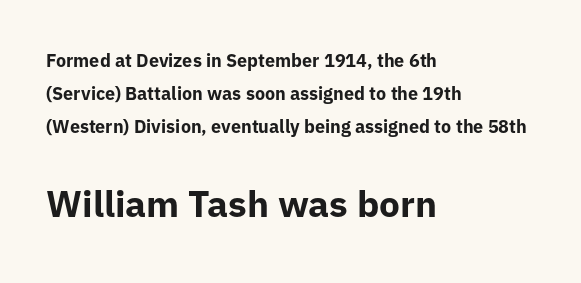
{"serif": "no", "italic": "no", "bold": "yes", "weight": "bold", "width": "normal", "stroke_contrast": "low", "x_height": "medium", "monospaced": "no", "underline": "no", "align": "left", "line_spacing_ratio": 1.84, "letter_spacing": "normal", "letter_spacing_em": 0.0, "larger_block": "second", "size_ratio": 2.06, "glyph_px": 37}
